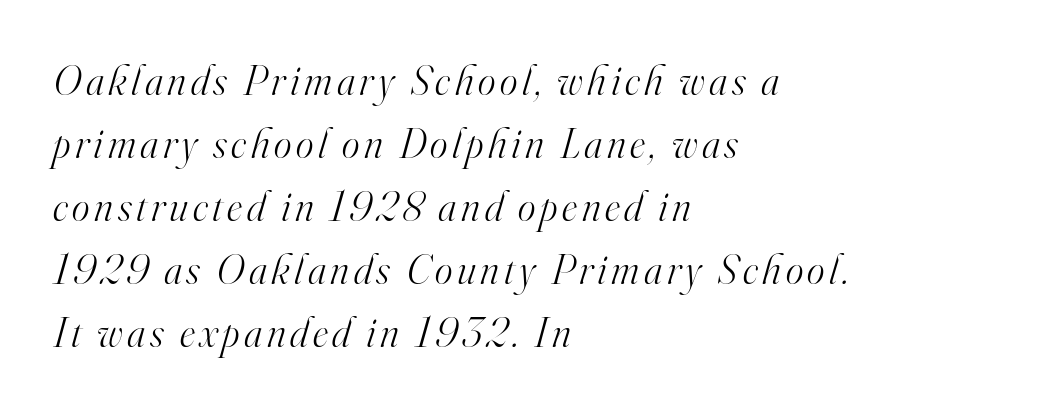
The image shows 42 px light serif type, italic (leaning right); set left-aligned, normal line spacing (1.5x), not underlined; high stroke contrast and a small x-height.
